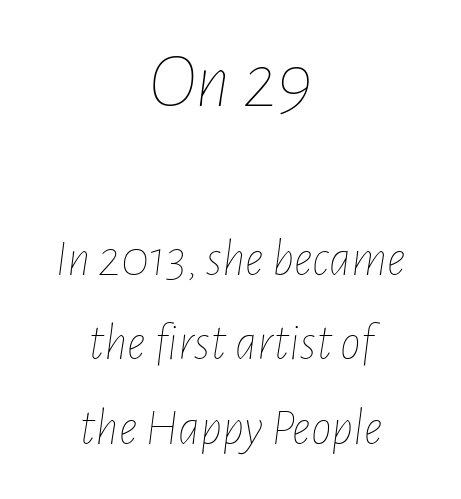
The image shows 78 px thin, condensed type, italic (leaning right); set centered, normal line spacing (1.63x), normal letter spacing, not underlined; the first (top) block is 1.5x larger; low stroke contrast and a medium x-height.
